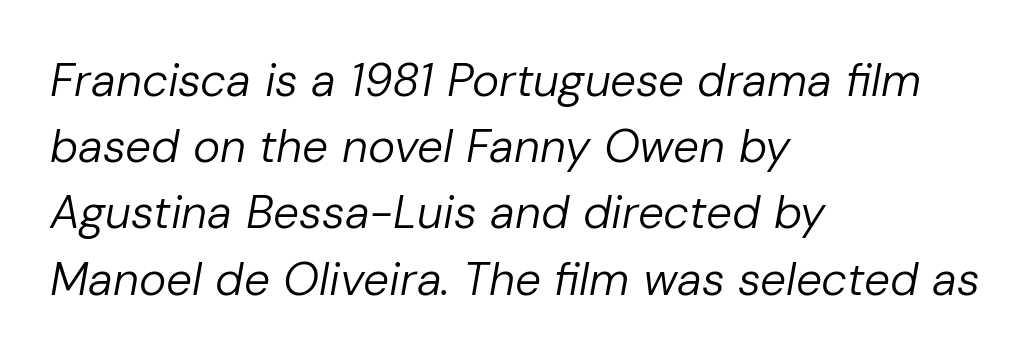
Does the copy run flush right? No — it runs flush left. The area under the type is left untouched. The face used here has a pronounced slope to its letters. Do the characters align in a grid? No, the font is proportional. Glyph-to-glyph distance matches everyday printed text.
